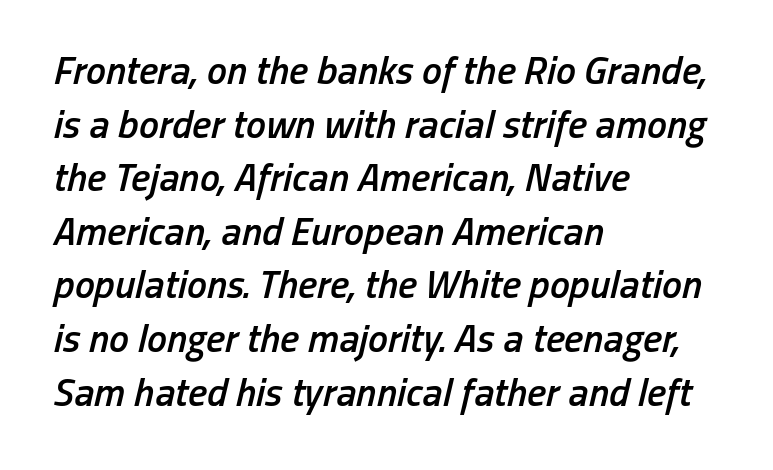
Q: Is the text bold? A: Semi-bold.
Q: Is the text italic (slanted)? A: Yes, it leans right by about 13 degrees.
Q: Is the text underlined? A: No.
Q: How is the paragraph aligned? A: Left-aligned.
Q: Is the spacing between letters normal or unusually wide? A: Normal.
Q: Is the spacing between lines tight, normal or loose? A: Normal.
Q: Width (condensed, normal, or wide)? A: Condensed.
Q: Stroke contrast? A: Low.
Q: x-height? A: Medium.
Q: Monospaced? A: No.
